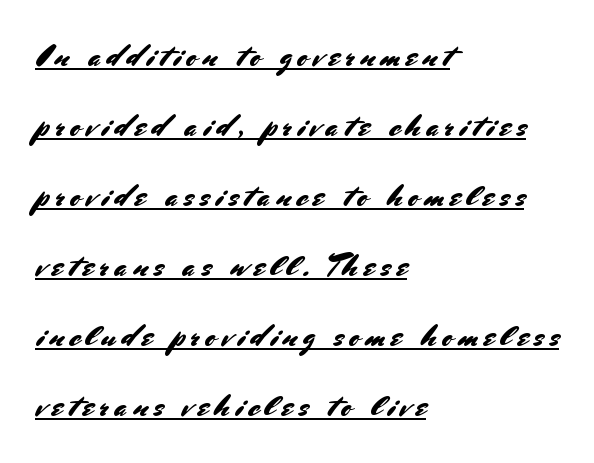
{"serif": "no", "width": "normal", "stroke_contrast": "medium", "x_height": "small", "monospaced": "no", "underline": "yes", "align": "left", "line_spacing": "loose", "line_spacing_ratio": 2.26, "glyph_px": 31}
